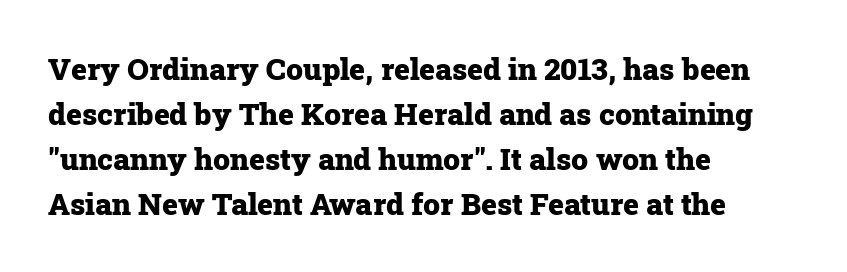
Note: serifs present on the glyphs. Every character sits straight up, as roman type does. Just letters on the line, the space beneath them empty. Varying glyph widths throughout — classic text-font behaviour. This sample is left-justified, so line endings fall wherever the words run out.
